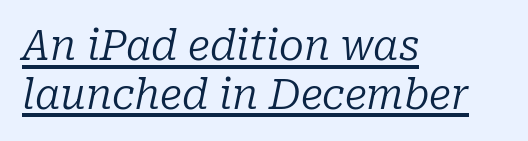
The image shows 41 px regular-weight serif type, italic (leaning right); set left-aligned, line spacing 1.19x, normal letter spacing, underlined; low stroke contrast and a medium x-height.
